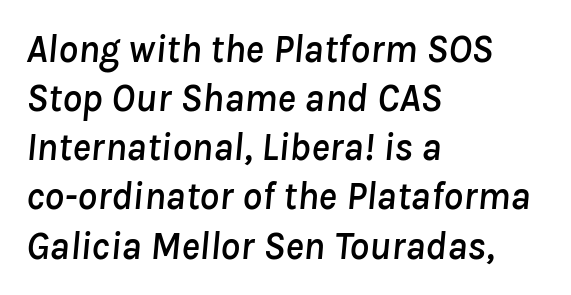
{"italic": "yes", "lean": "right", "slant_degrees": 8, "width": "normal", "stroke_contrast": "low", "x_height": "medium", "monospaced": "no", "underline": "no", "align": "left", "line_spacing": "normal", "line_spacing_ratio": 1.26, "letter_spacing": "normal", "letter_spacing_em": 0.0, "glyph_px": 39}
